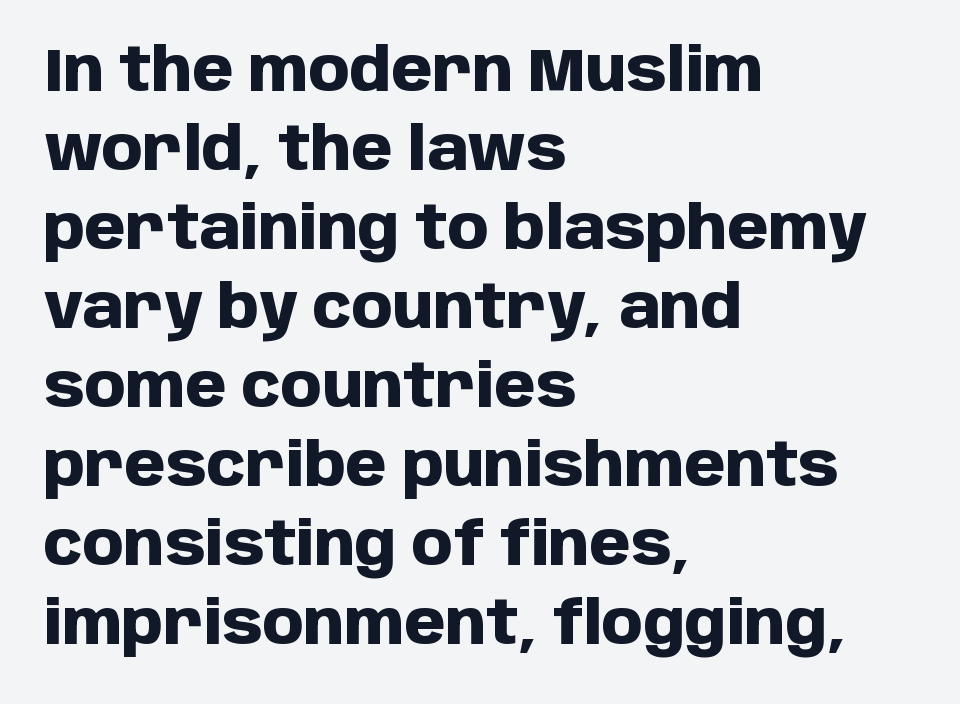
The image shows 59 px heavy sans-serif type, upright; set left-aligned, normal line spacing (1.34x), normal letter spacing, not underlined; low stroke contrast and a large x-height.
